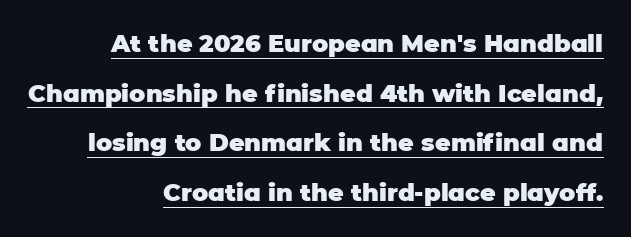
Does a line run under the words? Yes, clearly. Compared with an ordinary text face, these strokes are far heavier — a full bold. Style check: upright. The lines are quadded right.
